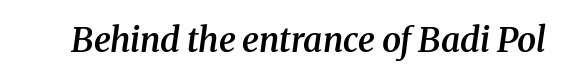
{"serif": "yes", "italic": "yes", "lean": "right", "slant_degrees": 8, "bold": "semi", "weight": "semibold", "width": "normal", "stroke_contrast": "medium", "x_height": "medium", "monospaced": "no", "underline": "no", "letter_spacing": "normal", "letter_spacing_em": 0.0, "glyph_px": 34}
